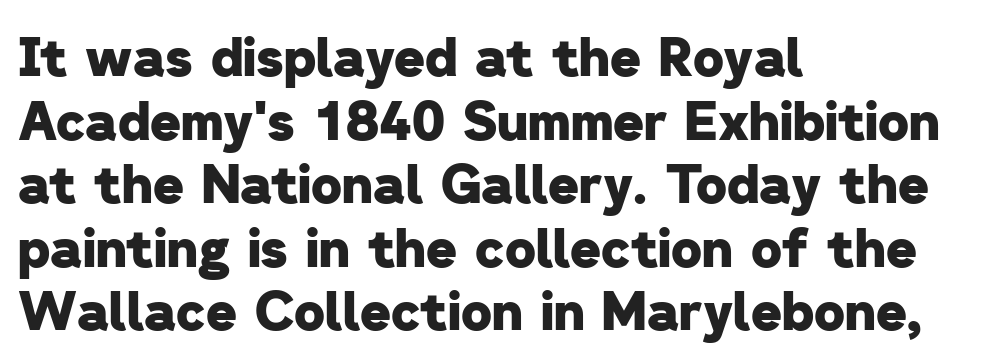
Q: Is the text bold? A: Yes.
Q: Is the typeface a serif or a sans-serif typeface? A: Sans-serif.
Q: Is the text underlined? A: No.
Q: How is the paragraph aligned? A: Left-aligned.
Q: Is the spacing between letters normal or unusually wide? A: Normal.
Q: Width (condensed, normal, or wide)? A: Normal.
Q: Stroke contrast? A: Low.
Q: x-height? A: Medium.
Q: Monospaced? A: No.
